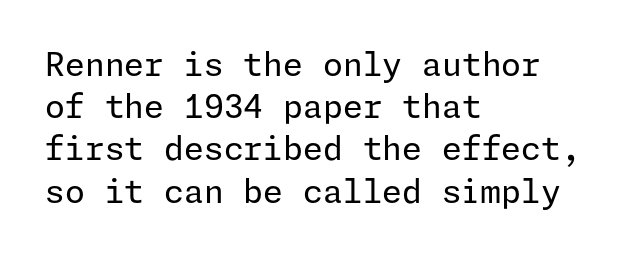
Caption: multi-line text, flush left, ragged right. These lines sit exactly where default settings would place them. The letterforms sit shoulder to shoulder at normal distance. You can tell it's not italic because the verticals are truly vertical.
